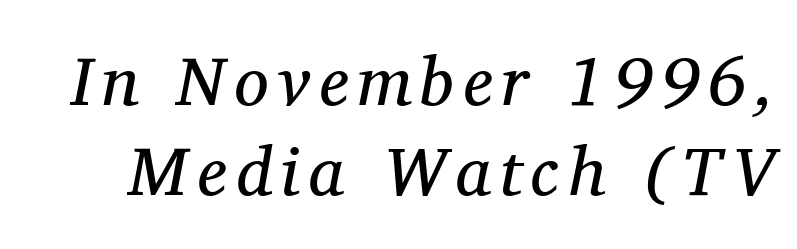
{"serif": "yes", "italic": "yes", "lean": "right", "slant_degrees": 11, "bold": "no", "weight": "regular", "width": "normal", "stroke_contrast": "medium", "x_height": "medium", "monospaced": "no", "underline": "no", "line_spacing": "normal", "line_spacing_ratio": 1.31, "glyph_px": 69}
